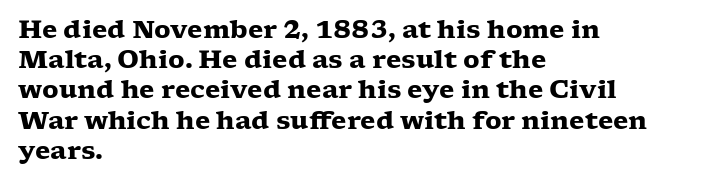
The passage shown is emphatically bold. The space directly below the letters is spotless. Tracking here is standard; glyphs follow each other at the usual distance. Where is the straight margin? On the left.
